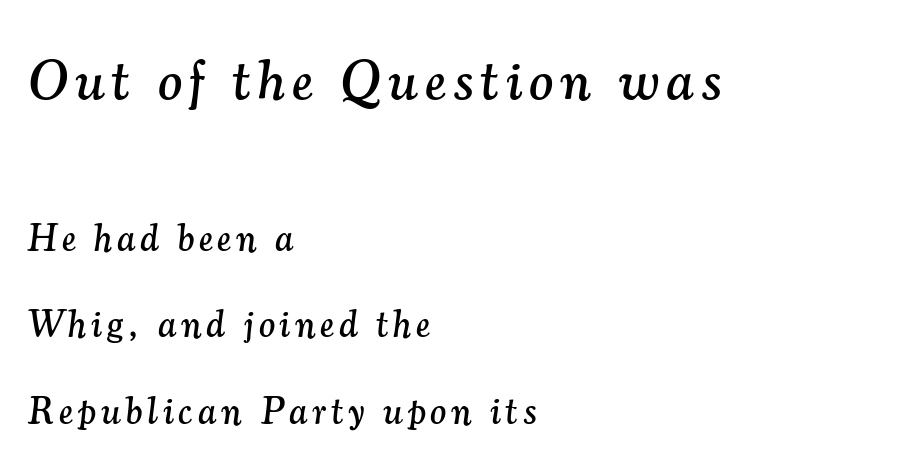
Unmarked baselines from the first word to the last. Size contrast runs from large at the top to small at the bottom. Note the varied advance widths — an 'i' is clearly narrower than an 'm'. Teacher's note: observe the even left margin — that is flush-left alignment. The characters display serif detailing at their extremities. Would a proofreader flag this as italicized? Yes.
